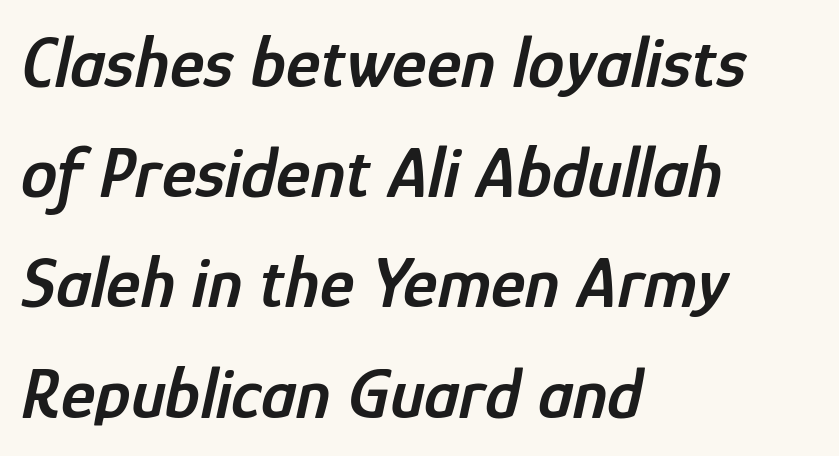
{"italic": "yes", "lean": "right", "slant_degrees": 12, "bold": "semi", "weight": "semibold", "width": "condensed", "stroke_contrast": "low", "x_height": "medium", "monospaced": "no", "underline": "no", "align": "left", "line_spacing": "normal", "line_spacing_ratio": 1.51, "letter_spacing": "normal", "letter_spacing_em": 0.0, "glyph_px": 73}
